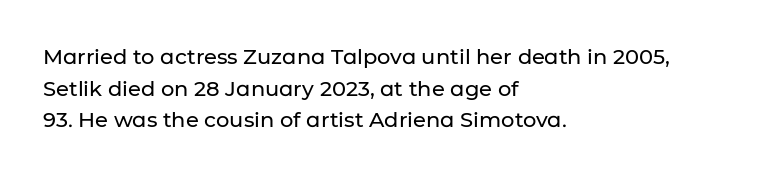
The image shows 21 px text type, upright; set left-aligned, normal line spacing (1.51x), normal letter spacing, not underlined.
